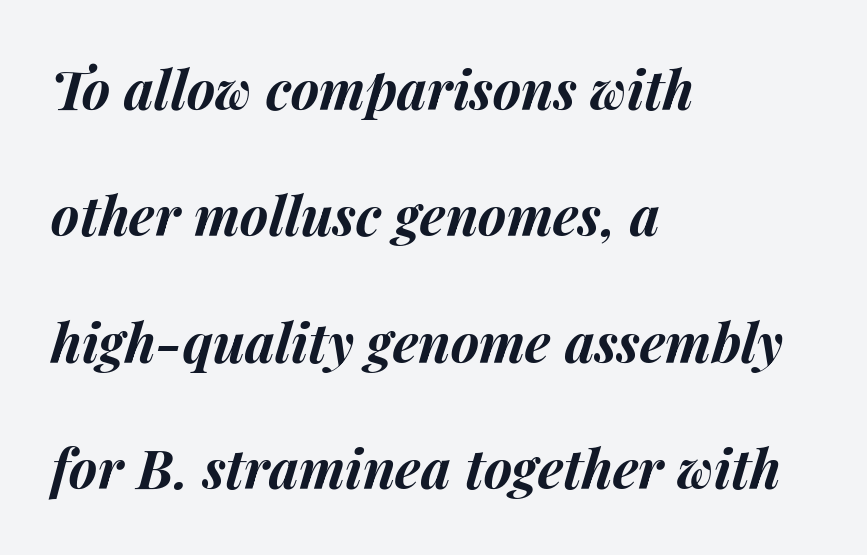
{"italic": "yes", "lean": "right", "slant_degrees": 14, "bold": "yes", "weight": "bold", "width": "normal", "stroke_contrast": "medium", "x_height": "medium", "monospaced": "no", "underline": "no", "align": "left", "line_spacing": "loose", "line_spacing_ratio": 2.34, "letter_spacing": "normal", "letter_spacing_em": 0.0, "glyph_px": 54}
